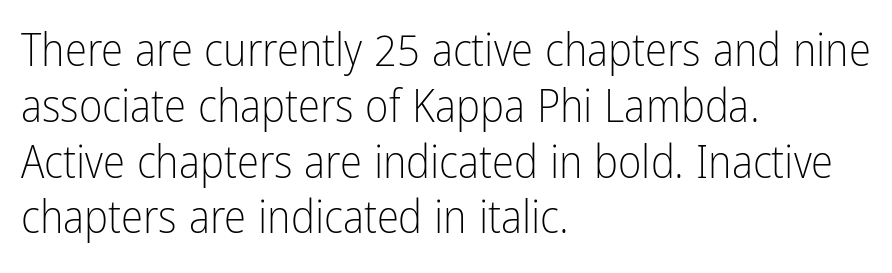
The paragraph shown leans on its left margin. No feet cap the strokes, marking this as sans-serif type. Beneath every word, the page is bare. Observe the ordinary spacing: letters are neighbours, not strangers. This is roman type, the default non-slanted kind.
